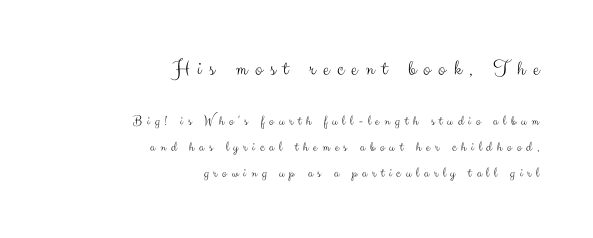
{"bold": "no", "underline": "no", "align": "right", "line_spacing_ratio": 1.85, "letter_spacing": "wide", "letter_spacing_em": 0.35, "larger_block": "first", "size_ratio": 1.57, "glyph_px": 22}
